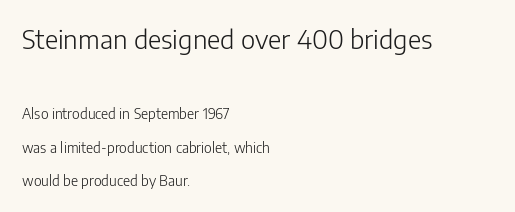
Q: Is the text bold? A: No.
Q: Is the text italic (slanted)? A: No, it is upright.
Q: Is the text underlined? A: No.
Q: How is the paragraph aligned? A: Left-aligned.
Q: Is the spacing between letters normal or unusually wide? A: Normal.
Q: Is the spacing between lines tight, normal or loose? A: Loose.
Q: Which block of text is set in a larger size, the first (top) or the second (bottom)? A: The first (top) one.
